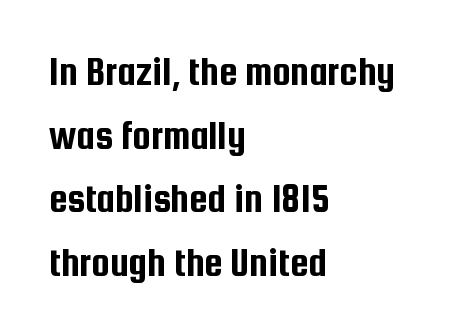
Unlike italic type, these characters show no tilt at all. Here the designer chose a conventional face with non-uniform glyph widths. Compared with a centered layout, this one pins lines to the left instead. Type without underlining. Rows of type keep a routine distance in the vertical direction.
